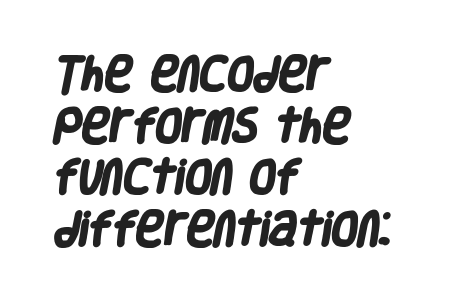
{"serif": "no", "bold": "yes", "weight": "heavy", "width": "condensed", "stroke_contrast": "low", "x_height": "large", "monospaced": "no", "underline": "no", "align": "left", "line_spacing": "normal", "line_spacing_ratio": 1.36, "letter_spacing": "normal", "letter_spacing_em": 0.0, "glyph_px": 38}
